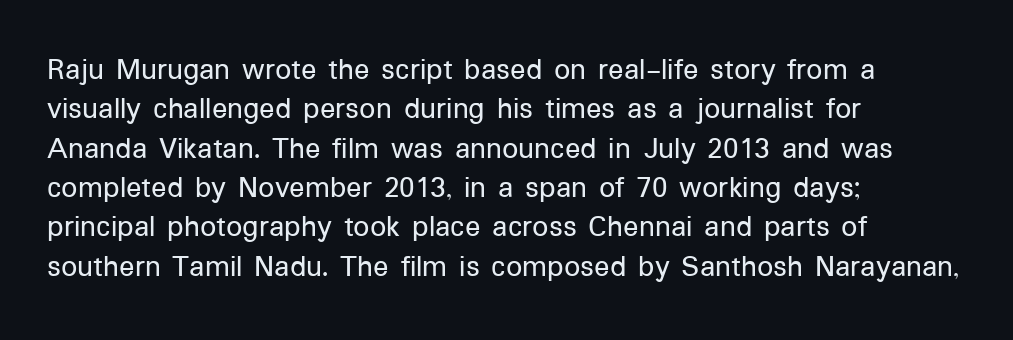
The image shows 32 px sans-serif type, upright; set left-aligned, line spacing 1.23x, normal letter spacing, not underlined; low stroke contrast and a medium x-height.
